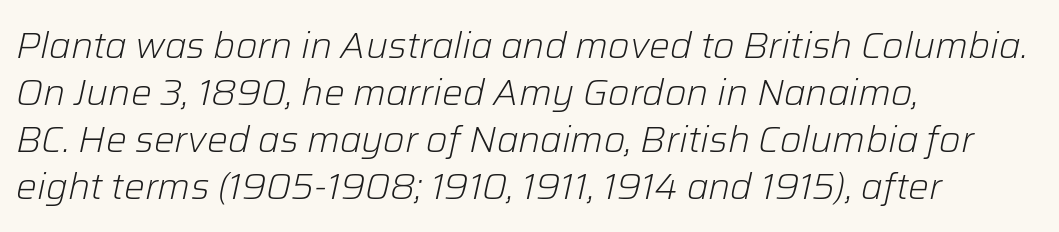
Tall strokes in this sample are angled rather than plumb. Layout note: lines flush left. The strokes are not fattened; the text isn't bold. The baseline area is clear. A typesetter would call this zero additional tracking. Spacing verdict: proportional, widths tailored to each character.
